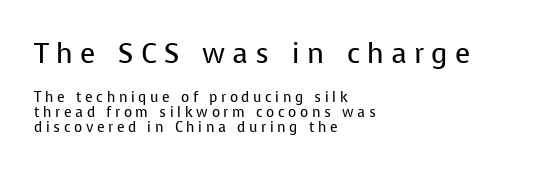
The image shows 28 px regular-weight sans-serif type, upright; set left-aligned, tight line spacing (1.08x), unusually wide letter spacing (+0.26 em), not underlined; the first (top) block is 2.0x larger; low stroke contrast and a medium x-height.
